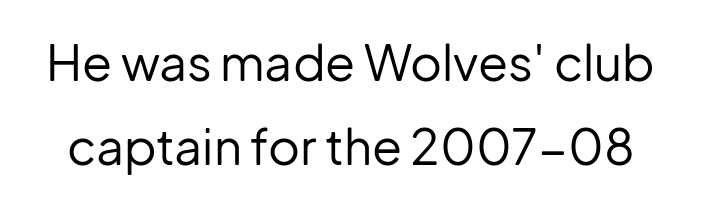
Q: Is the text bold? A: No.
Q: Is the text italic (slanted)? A: No, it is upright.
Q: Is the typeface a serif or a sans-serif typeface? A: Sans-serif.
Q: Is the text underlined? A: No.
Q: Is the spacing between letters normal or unusually wide? A: Normal.
Q: Width (condensed, normal, or wide)? A: Normal.
Q: Stroke contrast? A: Low.
Q: x-height? A: Medium.
Q: Monospaced? A: No.
